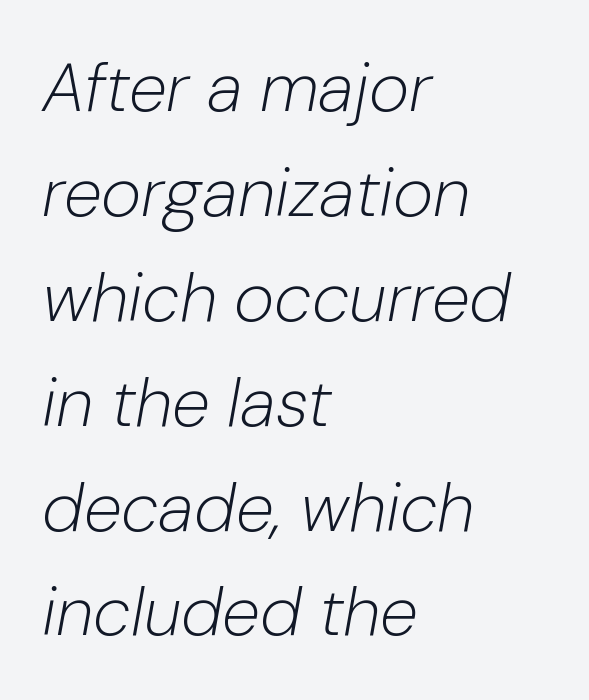
{"italic": "yes", "lean": "right", "slant_degrees": 10, "bold": "no", "weight": "light", "width": "normal", "stroke_contrast": "low", "x_height": "medium", "monospaced": "no", "underline": "no", "align": "left", "line_spacing": "normal", "line_spacing_ratio": 1.52, "letter_spacing": "normal", "letter_spacing_em": 0.0, "glyph_px": 69}
